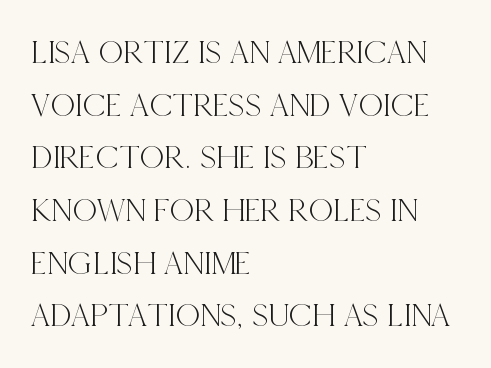
Q: Is the text italic (slanted)? A: No, it is upright.
Q: Is the typeface a serif or a sans-serif typeface? A: Serif.
Q: Is the text underlined? A: No.
Q: How is the paragraph aligned? A: Left-aligned.
Q: Is the spacing between letters normal or unusually wide? A: Normal.
Q: Is the spacing between lines tight, normal or loose? A: Normal.
Q: Width (condensed, normal, or wide)? A: Condensed.
Q: x-height? A: Large.
Q: Monospaced? A: No.
